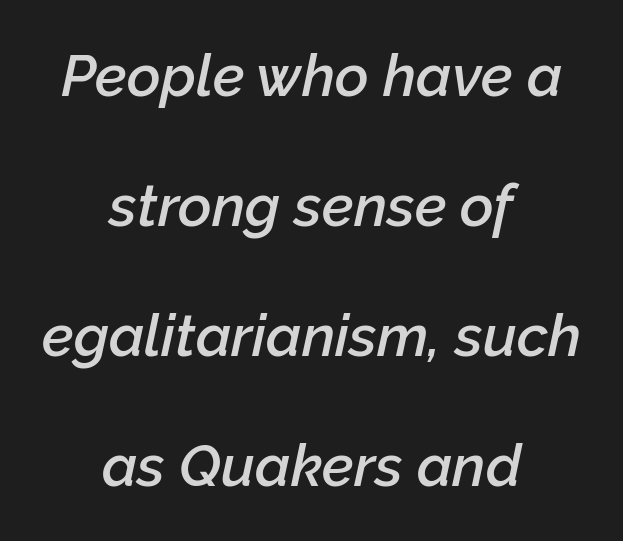
Do the characters align in a grid? No, the font is proportional. Set as a demibold, roughly 600 on the weight scale. A typesetter would call this leading open, well beyond the default. The font's italic variant was chosen for this text. One-word summary of the alignment: center. Nothing unusual about the tracking: characters are spaced as the font intends.
